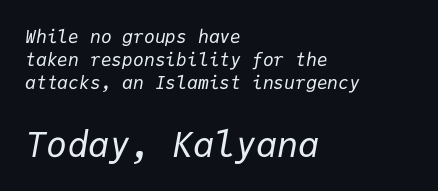
The image shows 35 px regular-weight type, italic (leaning right), monospaced; set left-aligned, normal line spacing (1.29x), normal letter spacing, not underlined; the second (bottom) block is 1.94x larger; low stroke contrast and a medium x-height.
